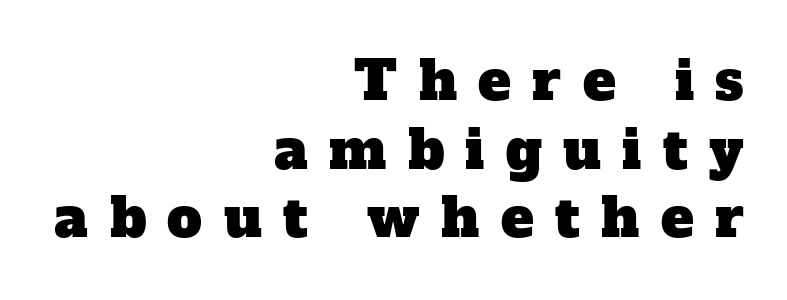
These lines stack with their right ends in a neat column. Are there feet on the stems? There are — it's a serif. The vertical gap from one line to the next is medium. Observe the wide spacing: letters keep a clear distance from each other.
